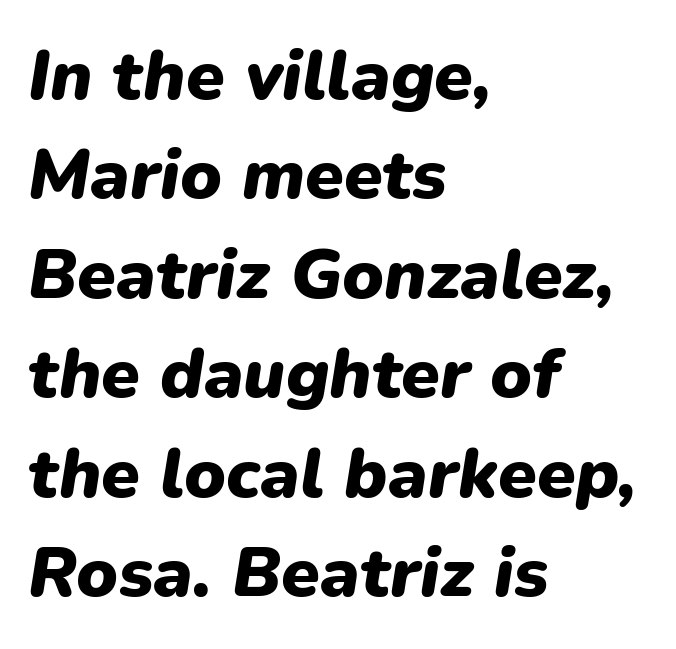
Do the characters align in a grid? No, the font is proportional. The rendering applies a slant to the glyphs. Leading matches the norm, producing a regular column. Words float on clear page, feet unadorned. Weight check: bold — yes, fully.
